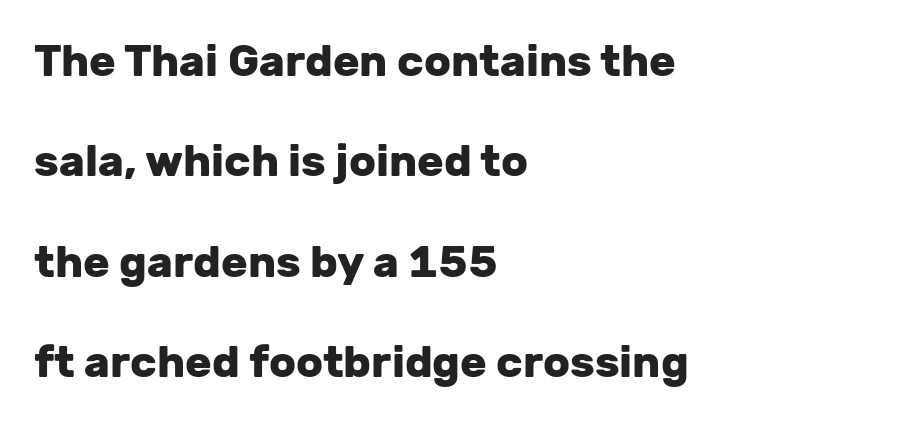
{"serif": "no", "italic": "no", "bold": "yes", "weight": "heavy", "width": "normal", "stroke_contrast": "low", "x_height": "medium", "monospaced": "no", "underline": "no", "align": "left", "line_spacing": "loose", "line_spacing_ratio": 2.28, "letter_spacing": "normal", "letter_spacing_em": 0.0, "glyph_px": 44}
